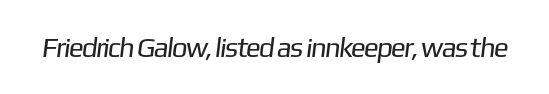
The image shows 28 px regular-weight sans-serif type; set normal letter spacing, not underlined; low stroke contrast and a medium x-height.
